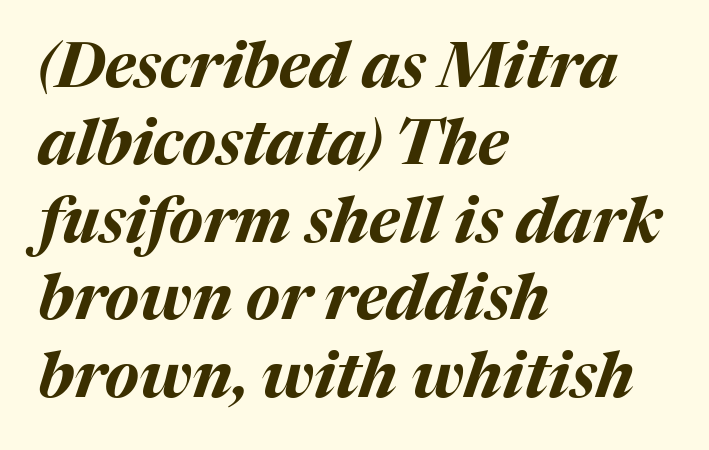
Q: Is the text bold? A: Yes.
Q: Is the text italic (slanted)? A: Yes, it leans right by about 17 degrees.
Q: Is the text underlined? A: No.
Q: How is the paragraph aligned? A: Left-aligned.
Q: Is the spacing between letters normal or unusually wide? A: Normal.
Q: Width (condensed, normal, or wide)? A: Normal.
Q: Stroke contrast? A: Medium.
Q: x-height? A: Medium.
Q: Monospaced? A: No.
